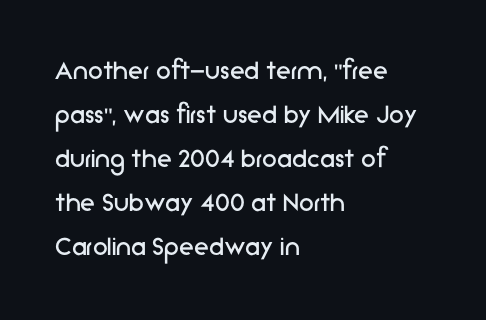
Q: Is the text bold? A: No.
Q: Is the text italic (slanted)? A: No, it is upright.
Q: Is the typeface a serif or a sans-serif typeface? A: Sans-serif.
Q: Is the text underlined? A: No.
Q: How is the paragraph aligned? A: Left-aligned.
Q: Is the spacing between letters normal or unusually wide? A: Normal.
Q: Is the spacing between lines tight, normal or loose? A: Normal.
Q: Width (condensed, normal, or wide)? A: Normal.
Q: Stroke contrast? A: Low.
Q: x-height? A: Medium.
Q: Monospaced? A: No.
